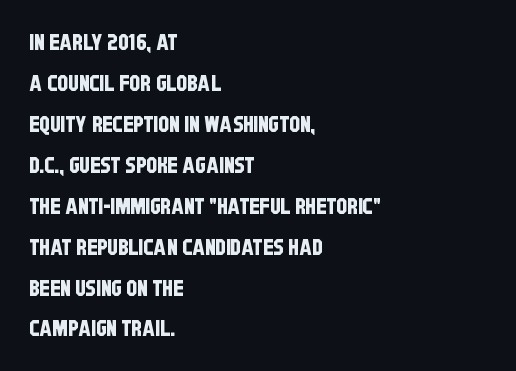
The image shows 22 px text type; set left-aligned, line spacing 1.86x, normal letter spacing, not underlined.
